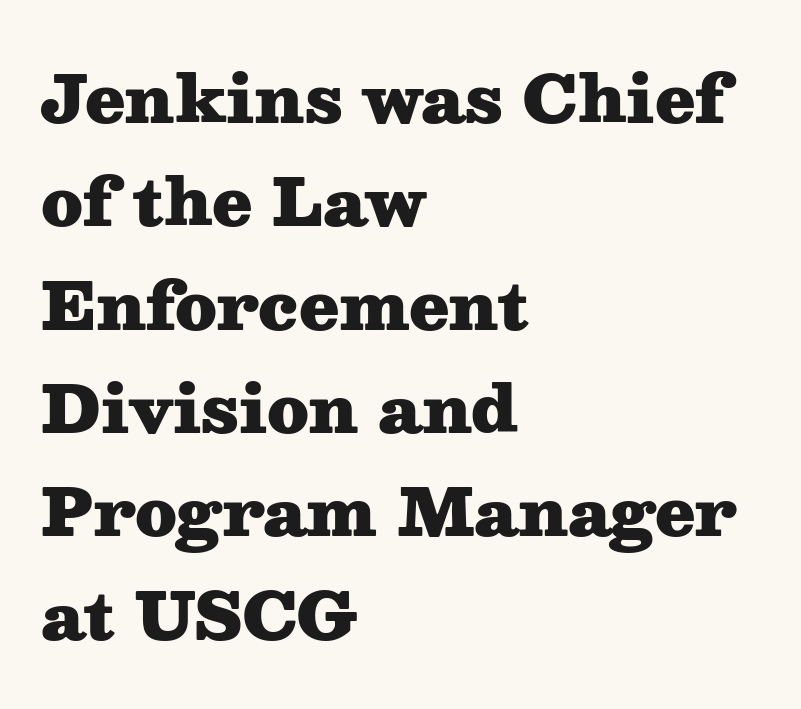
{"serif": "yes", "italic": "no", "bold": "yes", "weight": "heavy", "width": "wide", "stroke_contrast": "medium", "x_height": "medium", "monospaced": "no", "underline": "no", "align": "left", "line_spacing": "normal", "line_spacing_ratio": 1.59, "letter_spacing": "normal", "letter_spacing_em": 0.0, "glyph_px": 65}
